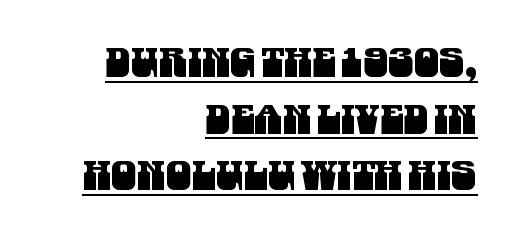
The image shows 41 px condensed sans-serif type; set right-aligned, normal line spacing (1.38x), normal letter spacing, underlined; medium stroke contrast and a large x-height.
